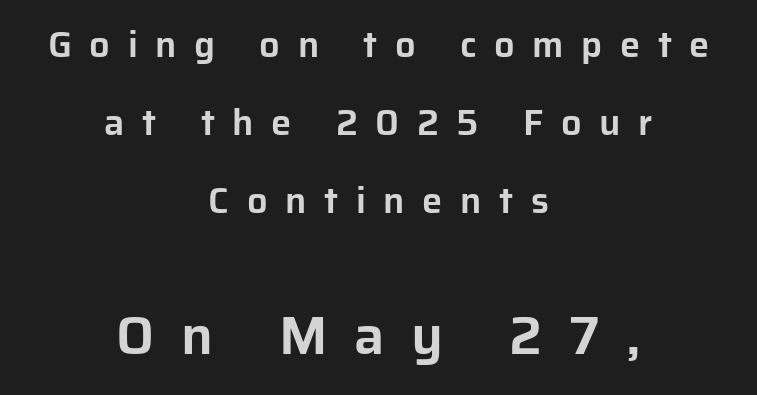
Q: Is the text italic (slanted)? A: No, it is upright.
Q: Is the typeface a serif or a sans-serif typeface? A: Sans-serif.
Q: Is the text underlined? A: No.
Q: How is the paragraph aligned? A: Centered.
Q: Is the spacing between letters normal or unusually wide? A: Unusually wide.
Q: Is the spacing between lines tight, normal or loose? A: Loose.
Q: Which block of text is set in a larger size, the first (top) or the second (bottom)? A: The second (bottom) one.
Q: Width (condensed, normal, or wide)? A: Normal.
Q: Stroke contrast? A: Low.
Q: x-height? A: Medium.
Q: Monospaced? A: No.
